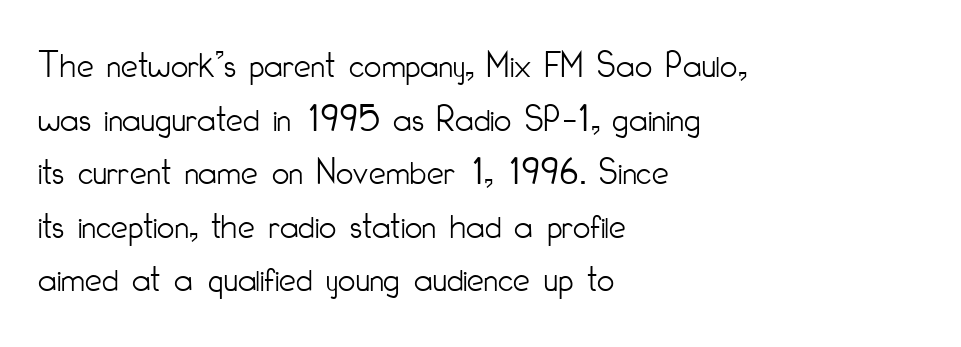
Is this a heavy cut? Hardly; it is regular or lighter. Posture: vertical. Honestly, the letter spacing is just normal — you wouldn't notice it. Grotesque or geometric, the face here clearly has no serifs. The zone under the glyphs is completely vacant. These lines are set flush left with a ragged right edge.
